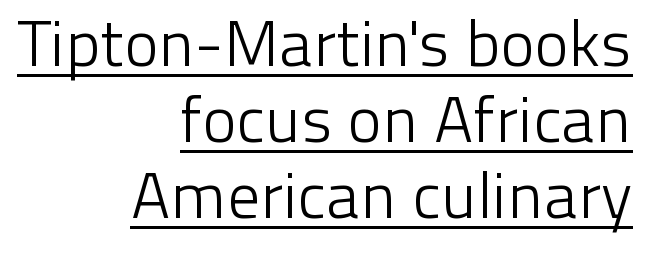
{"serif": "no", "italic": "no", "bold": "no", "weight": "light", "width": "normal", "stroke_contrast": "low", "x_height": "medium", "monospaced": "no", "underline": "yes", "align": "right", "line_spacing_ratio": 1.17, "letter_spacing": "normal", "letter_spacing_em": 0.0, "glyph_px": 65}
